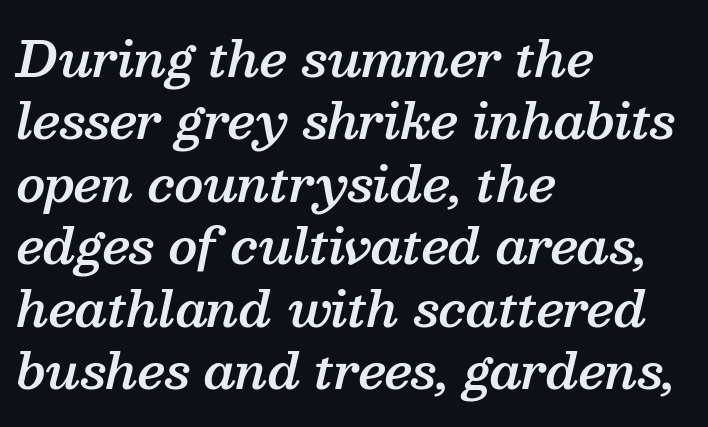
The image shows 48 px semibold serif type, italic (leaning right); set left-aligned, normal line spacing (1.3x), normal letter spacing, not underlined; medium stroke contrast and a medium x-height.
